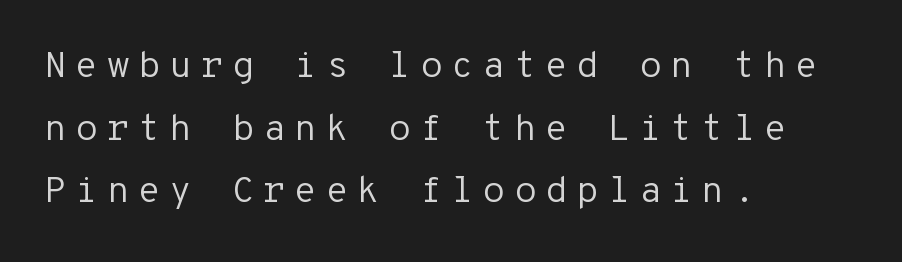
{"serif": "no", "italic": "no", "bold": "no", "weight": "regular", "width": "normal", "stroke_contrast": "low", "x_height": "medium", "monospaced": "yes", "underline": "no", "align": "left", "line_spacing": "normal", "line_spacing_ratio": 1.69, "letter_spacing": "wide", "letter_spacing_em": 0.23, "glyph_px": 37}
